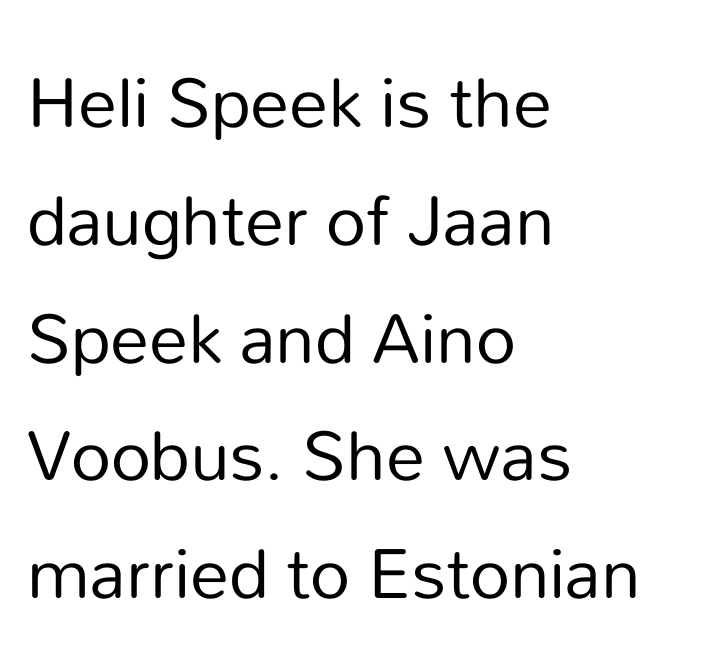
{"serif": "no", "italic": "no", "bold": "no", "weight": "regular", "width": "normal", "stroke_contrast": "low", "x_height": "medium", "monospaced": "no", "underline": "no", "align": "left", "line_spacing": "normal", "line_spacing_ratio": 1.51, "letter_spacing": "normal", "letter_spacing_em": 0.0, "glyph_px": 78}
